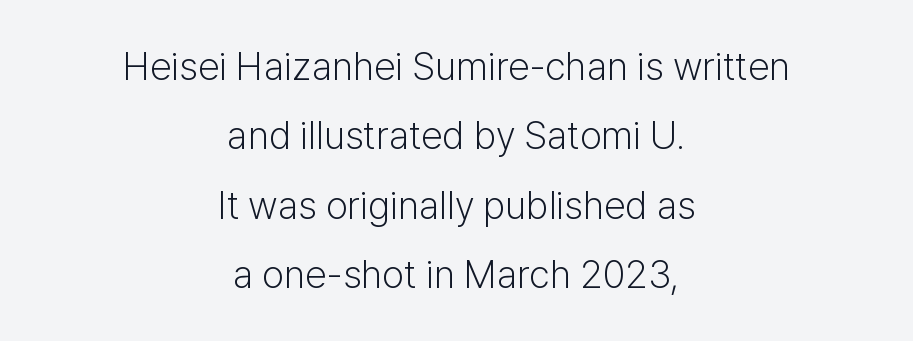
Think standard paragraph weight, or any step lighter than that. The letters advance in unequal steps, a hallmark of proportional type. Check the space under the baseline: it is left empty. You can tell it's not italic because the verticals are truly vertical.
